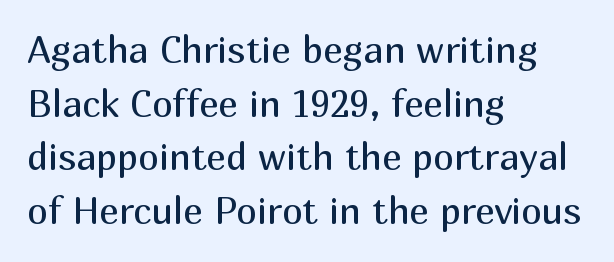
{"serif": "no", "italic": "no", "bold": "no", "weight": "regular", "width": "normal", "stroke_contrast": "medium", "x_height": "medium", "monospaced": "no", "underline": "no", "align": "left", "line_spacing": "normal", "line_spacing_ratio": 1.45, "letter_spacing": "normal", "letter_spacing_em": 0.0, "glyph_px": 37}
